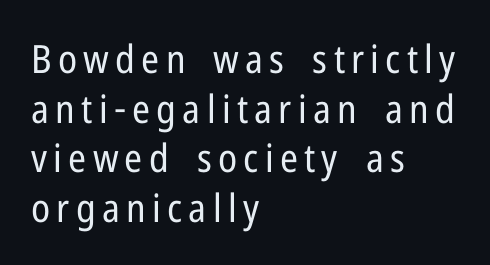
{"serif": "no", "italic": "no", "bold": "no", "weight": "regular", "width": "condensed", "stroke_contrast": "low", "x_height": "medium", "monospaced": "no", "underline": "no", "align": "left", "line_spacing": "normal", "line_spacing_ratio": 1.27, "glyph_px": 39}
